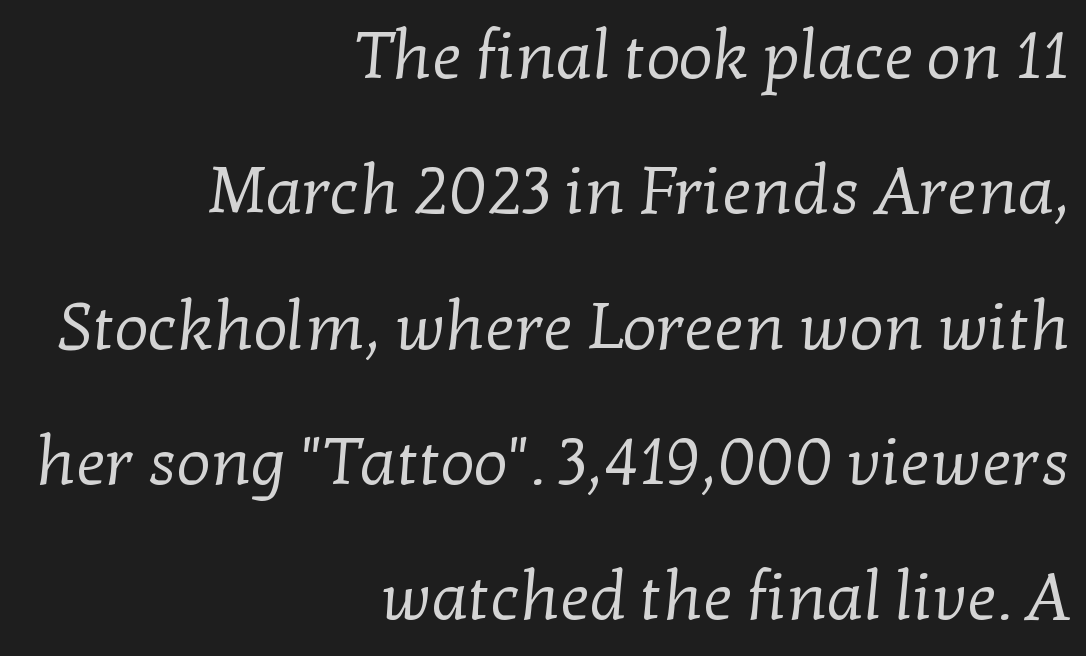
Q: Is the text bold? A: No.
Q: Is the typeface a serif or a sans-serif typeface? A: Serif.
Q: Is the text underlined? A: No.
Q: How is the paragraph aligned? A: Right-aligned.
Q: Is the spacing between letters normal or unusually wide? A: Normal.
Q: Is the spacing between lines tight, normal or loose? A: Loose.
Q: Width (condensed, normal, or wide)? A: Normal.
Q: Stroke contrast? A: Low.
Q: x-height? A: Medium.
Q: Monospaced? A: No.
